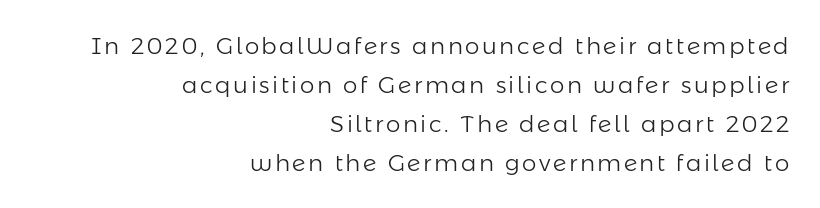
Weight class: somewhere from thin through regular. This sample uses an upright cut, with every glyph sitting square on the baseline. Bare-footed words on every line. The rendering anchors every line to the right-hand side. The lines sit at an ordinary, default distance from one another.
